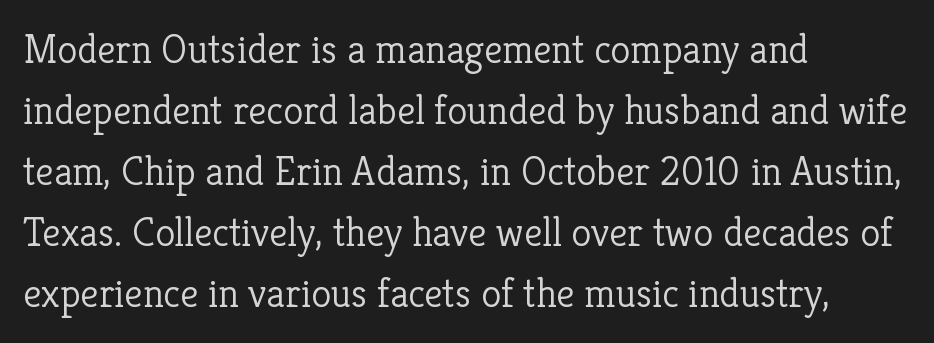
{"serif": "yes", "italic": "no", "bold": "no", "weight": "light", "width": "normal", "stroke_contrast": "low", "x_height": "medium", "monospaced": "no", "underline": "no", "align": "left", "line_spacing": "normal", "line_spacing_ratio": 1.49, "letter_spacing": "normal", "letter_spacing_em": 0.0, "glyph_px": 41}
